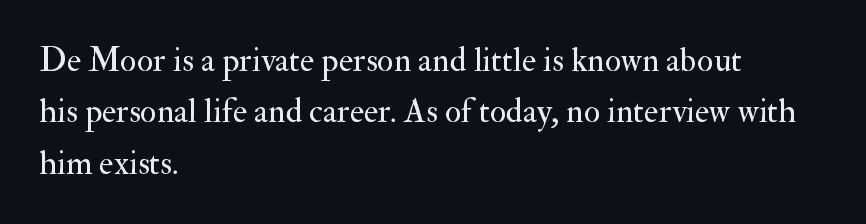
{"serif": "yes", "italic": "no", "bold": "no", "weight": "regular", "width": "normal", "stroke_contrast": "medium", "x_height": "small", "monospaced": "no", "underline": "no", "align": "left", "line_spacing": "normal", "line_spacing_ratio": 1.51, "letter_spacing": "normal", "letter_spacing_em": 0.0, "glyph_px": 34}
